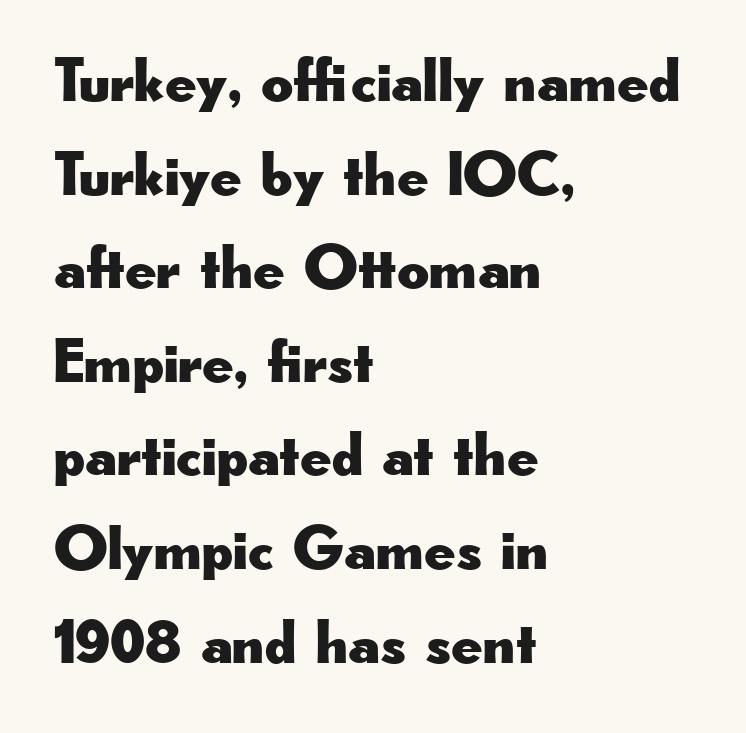
Q: Is the text italic (slanted)? A: No, it is upright.
Q: Is the typeface a serif or a sans-serif typeface? A: Sans-serif.
Q: Is the text underlined? A: No.
Q: How is the paragraph aligned? A: Left-aligned.
Q: Is the spacing between letters normal or unusually wide? A: Normal.
Q: Is the spacing between lines tight, normal or loose? A: Normal.
Q: Width (condensed, normal, or wide)? A: Wide.
Q: Stroke contrast? A: Low.
Q: x-height? A: Small.
Q: Monospaced? A: No.
